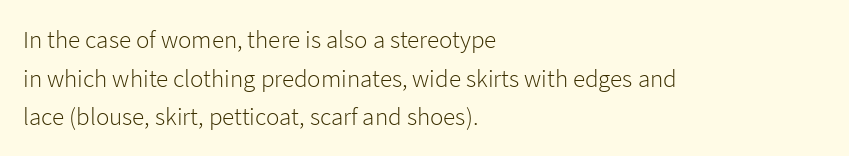
{"italic": "no", "bold": "no", "underline": "no", "align": "left", "line_spacing": "normal", "line_spacing_ratio": 1.55, "letter_spacing": "normal", "letter_spacing_em": 0.0, "glyph_px": 25}
